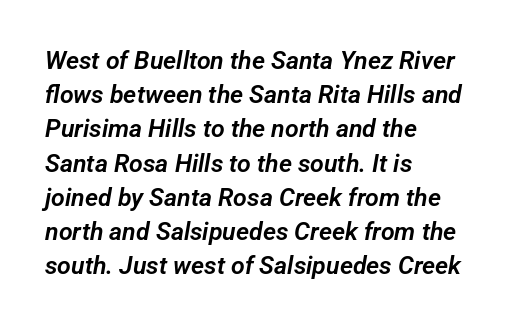
Q: Is the text underlined? A: No.
Q: How is the paragraph aligned? A: Left-aligned.
Q: Is the spacing between letters normal or unusually wide? A: Normal.
Q: Is the spacing between lines tight, normal or loose? A: Normal.
